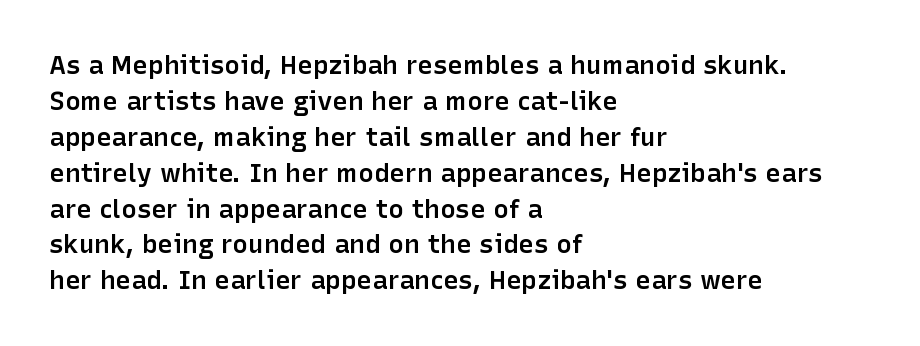
The image shows 26 px text type, upright; set left-aligned, normal line spacing (1.38x), normal letter spacing, not underlined.
